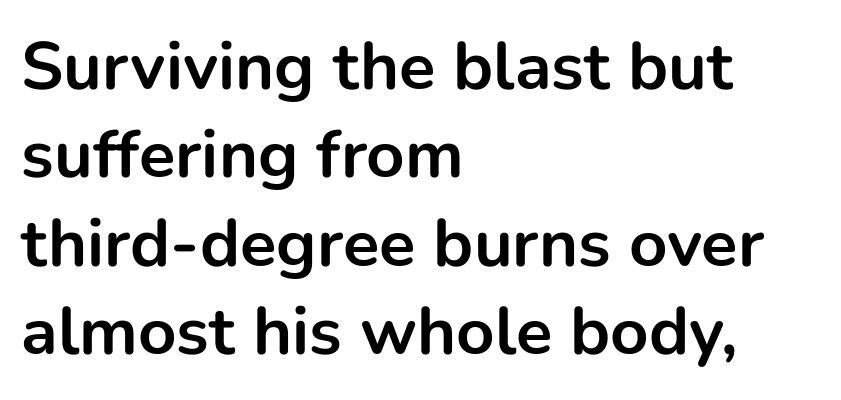
{"serif": "no", "italic": "no", "bold": "yes", "weight": "bold", "width": "normal", "stroke_contrast": "low", "x_height": "medium", "monospaced": "no", "underline": "no", "align": "left", "line_spacing": "normal", "line_spacing_ratio": 1.32, "letter_spacing": "normal", "letter_spacing_em": 0.0, "glyph_px": 67}
